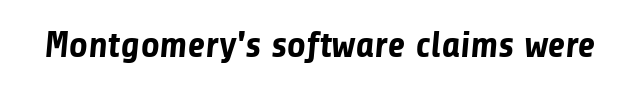
{"serif": "no", "bold": "yes", "weight": "bold", "width": "normal", "stroke_contrast": "low", "x_height": "medium", "monospaced": "no", "underline": "no", "letter_spacing": "normal", "letter_spacing_em": 0.0, "glyph_px": 37}
